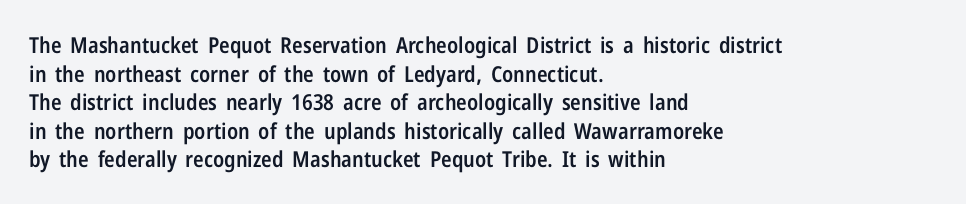
The image shows 22 px text type, upright; set left-aligned, normal line spacing (1.3x), normal letter spacing, not underlined.
